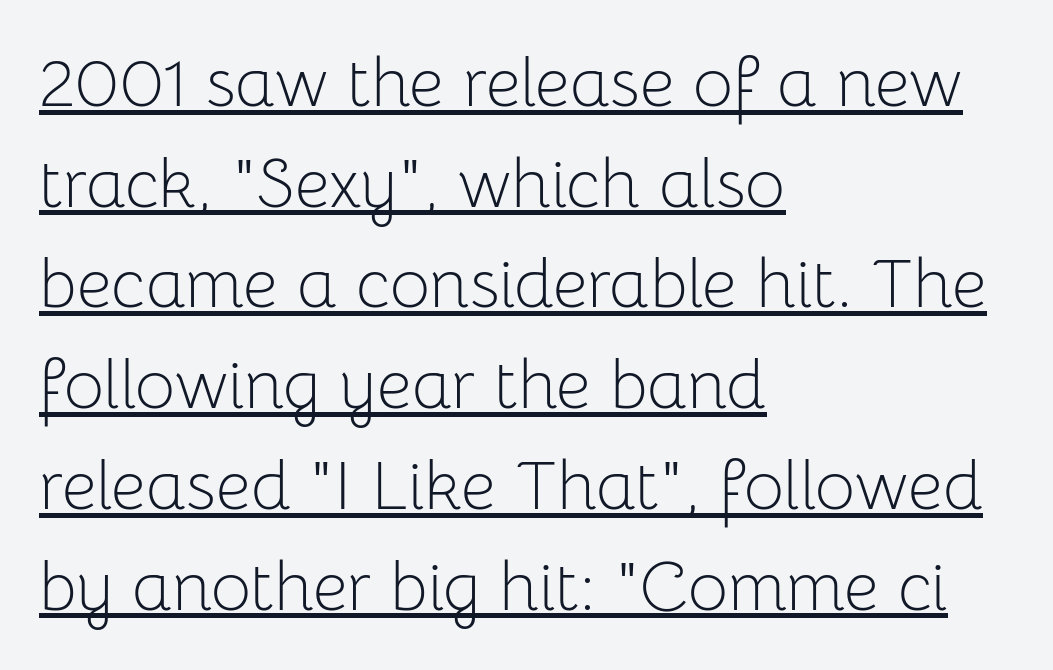
Beneath each row of characters lies a ruled line. Inter-character spacing is left at the font's built-in metrics. The space between consecutive lines is moderate. Nothing sits at the stroke ends, so this counts as sans-serif. Every character sits straight up, as roman type does. These lines are rendered in a variable-pitch font.
